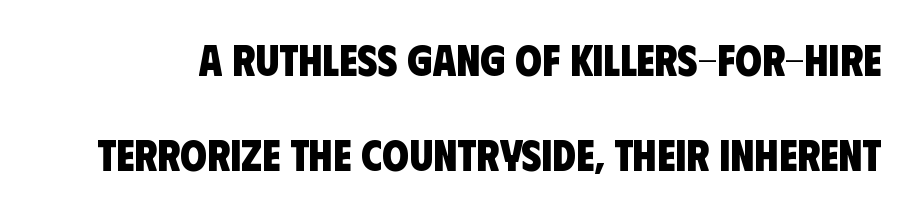
Q: Is the text bold? A: Yes.
Q: Is the typeface a serif or a sans-serif typeface? A: Sans-serif.
Q: Is the text underlined? A: No.
Q: Is the spacing between letters normal or unusually wide? A: Normal.
Q: Is the spacing between lines tight, normal or loose? A: Loose.
Q: Width (condensed, normal, or wide)? A: Condensed.
Q: Stroke contrast? A: Low.
Q: x-height? A: Large.
Q: Monospaced? A: No.
